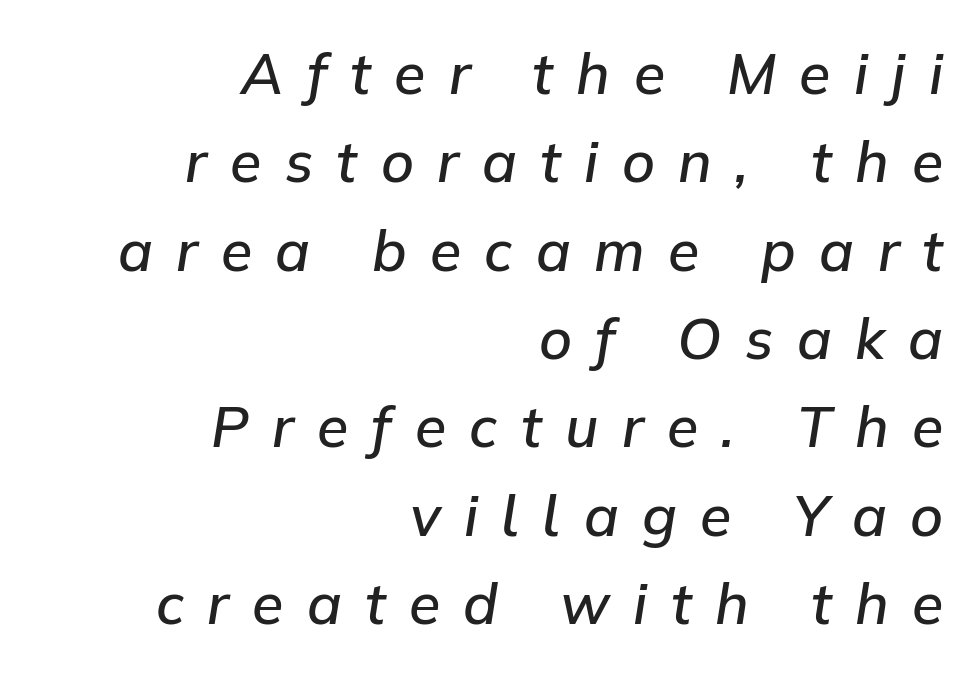
{"italic": "yes", "lean": "right", "slant_degrees": 9, "bold": "semi", "weight": "semibold", "width": "normal", "stroke_contrast": "low", "x_height": "medium", "monospaced": "no", "underline": "no", "align": "right", "line_spacing": "normal", "line_spacing_ratio": 1.55, "letter_spacing": "wide", "letter_spacing_em": 0.41, "glyph_px": 57}
